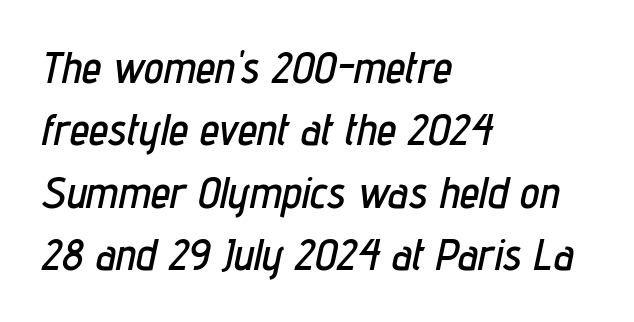
{"italic": "yes", "lean": "right", "slant_degrees": 12, "width": "condensed", "stroke_contrast": "low", "x_height": "medium", "monospaced": "no", "underline": "no", "align": "left", "line_spacing": "normal", "line_spacing_ratio": 1.42, "letter_spacing": "normal", "letter_spacing_em": 0.0, "glyph_px": 44}
